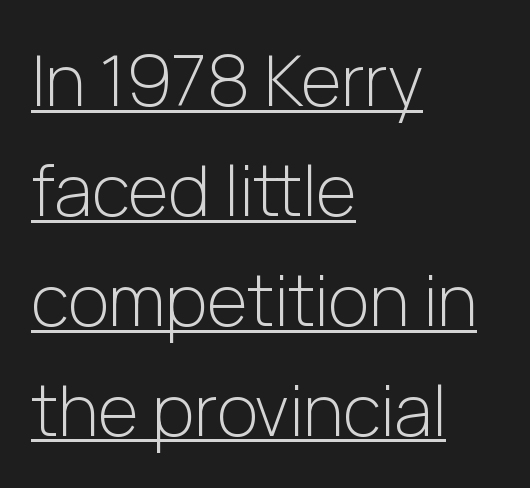
The passage shown is typed in a proportional face where columns would drift. Where is the straight margin? On the left. This reads as an unemphasized weight, regular at the heaviest. Each line of the rendering has a horizontal stroke beneath the glyphs. Note: no serifs on the glyphs. These lines keep a tight, regular rhythm from letter to letter.
